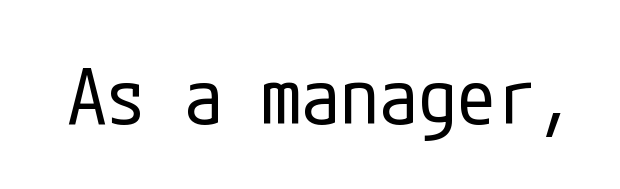
The image shows 78 px regular-weight, condensed sans-serif type, upright; set normal letter spacing, not underlined; low stroke contrast and a medium x-height.
